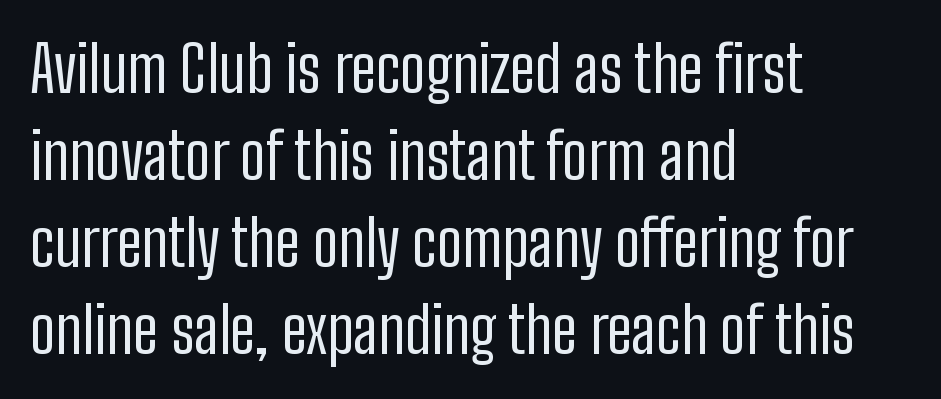
{"serif": "no", "italic": "no", "bold": "no", "weight": "regular", "width": "condensed", "stroke_contrast": "low", "x_height": "medium", "monospaced": "no", "underline": "no", "align": "left", "line_spacing": "normal", "line_spacing_ratio": 1.36, "letter_spacing": "normal", "letter_spacing_em": 0.0, "glyph_px": 64}
